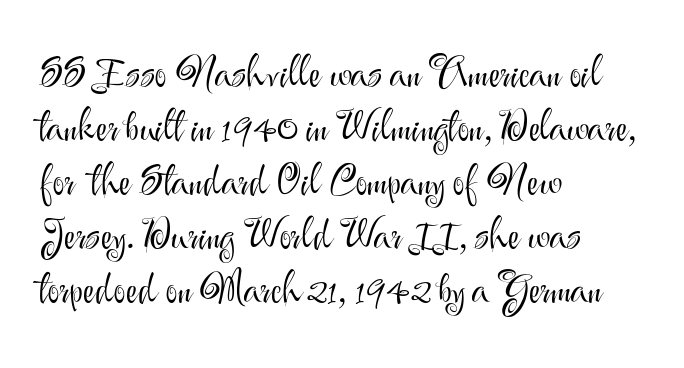
This sample uses a sans-serif face. No extra tracking has been applied to these lines. Underlining? Definitely not there. Proportional: the letters do not fall into vertical columns.
